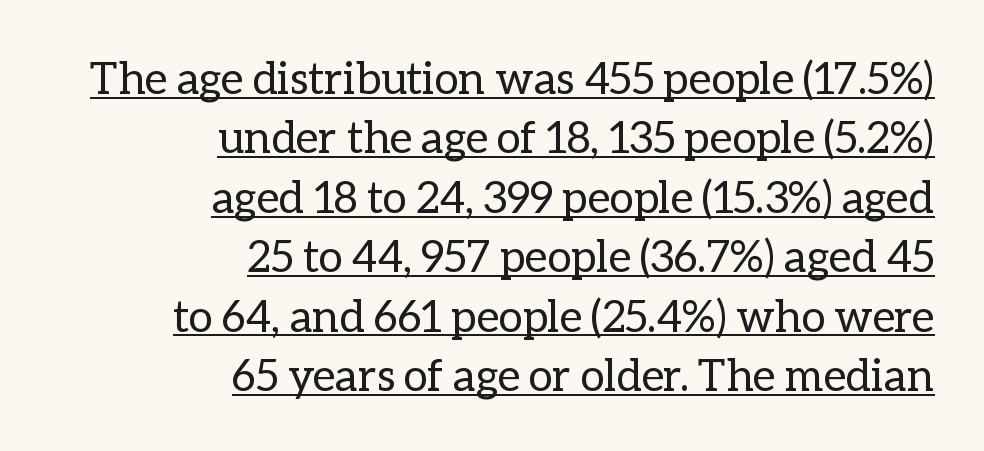
Vertically, the passage feels balanced, rows spaced as you'd expect. A student would call this right alignment; a typographer would say flush right, rag left. On a weight scale, this lands at 450 or below. Do the letters lean? They stand straight. Note the varied advance widths — an 'i' is clearly narrower than an 'm'.
